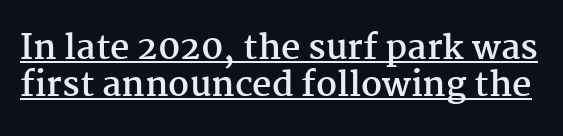
The image shows 34 px semibold serif type, upright; set tight line spacing (1.08x), normal letter spacing, underlined; medium stroke contrast and a medium x-height.
